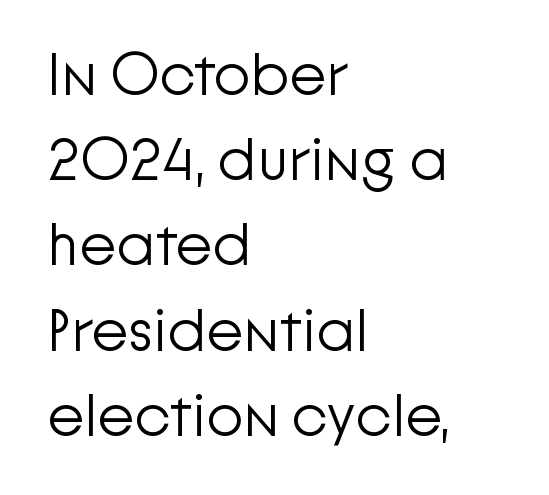
Does the lettering tilt? It doesn't — this is upright. A sans-serif font was chosen for this passage. Whoever set this chose a conventional vertical rhythm. Each letter keeps its own natural width here, so spacing adapts to shape. A typesetter would call this zero additional tracking. The baseline area is clear.
